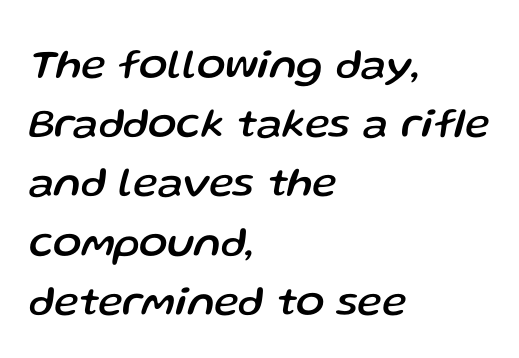
{"italic": "yes", "lean": "right", "slant_degrees": 13, "width": "normal", "stroke_contrast": "low", "x_height": "medium", "monospaced": "no", "underline": "no", "align": "left", "line_spacing": "normal", "line_spacing_ratio": 1.41, "letter_spacing": "normal", "letter_spacing_em": 0.0, "glyph_px": 42}
